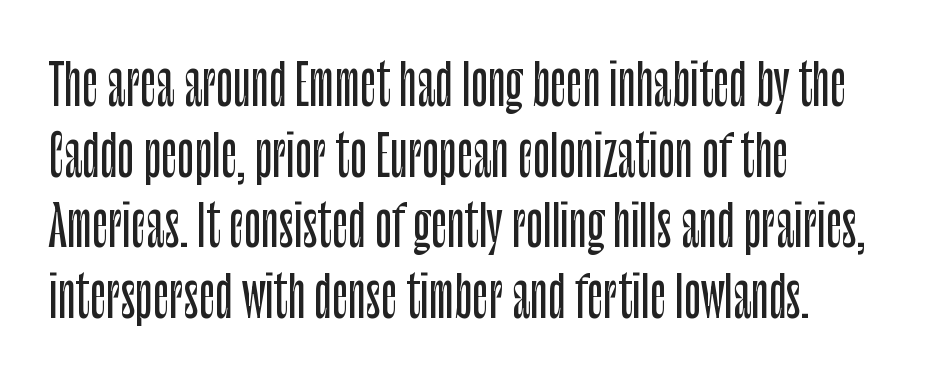
The image shows 56 px condensed sans-serif type, upright; set left-aligned, normal line spacing (1.26x), normal letter spacing, not underlined; low stroke contrast and a large x-height.
